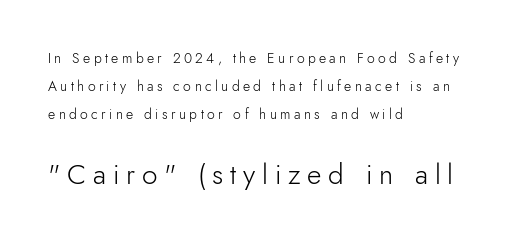
Q: Is the text bold? A: No.
Q: Is the text italic (slanted)? A: No, it is upright.
Q: Is the typeface a serif or a sans-serif typeface? A: Sans-serif.
Q: Is the text underlined? A: No.
Q: How is the paragraph aligned? A: Left-aligned.
Q: Is the spacing between letters normal or unusually wide? A: Unusually wide.
Q: Is the spacing between lines tight, normal or loose? A: Loose.
Q: Which block of text is set in a larger size, the first (top) or the second (bottom)? A: The second (bottom) one.
Q: Width (condensed, normal, or wide)? A: Normal.
Q: Stroke contrast? A: Low.
Q: x-height? A: Small.
Q: Monospaced? A: No.
